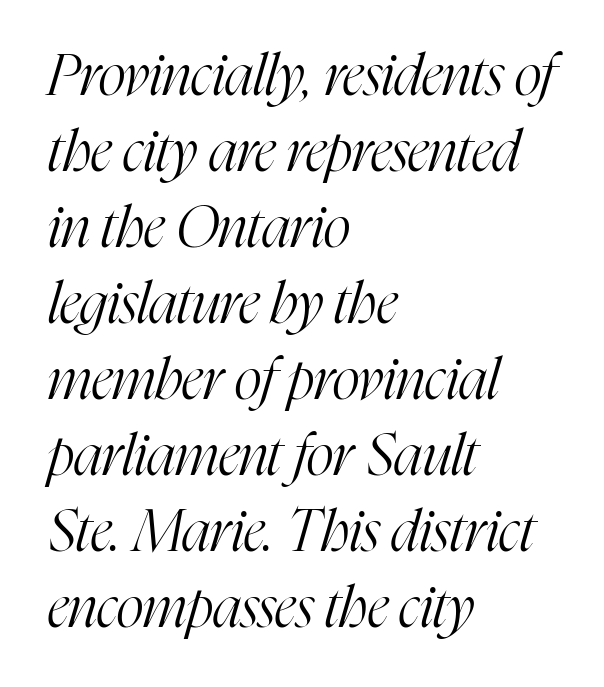
The rendering keeps characters at their native spacing. Is this a fixed-width face? No — the glyphs have proportional, varying widths. Letterform terminals end in serifs throughout the passage. Check the space under the baseline: it is left empty. How would I describe the line gaps? Plain and ordinary. Designer's note — italics engaged.
